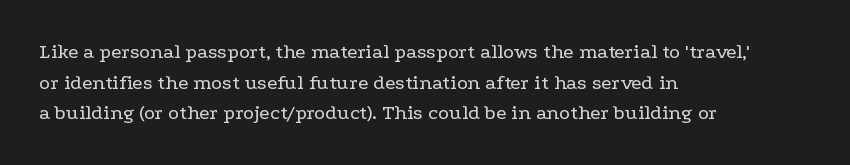
The strip under each line holds only bare page. The lines in this sample share a left origin and differ only in where they stop. The block of text has a typical density, with ordinary space between rows. A typesetter would call this zero additional tracking. Each stroke keeps to a modest, everyday thickness or less. Style check: upright.
